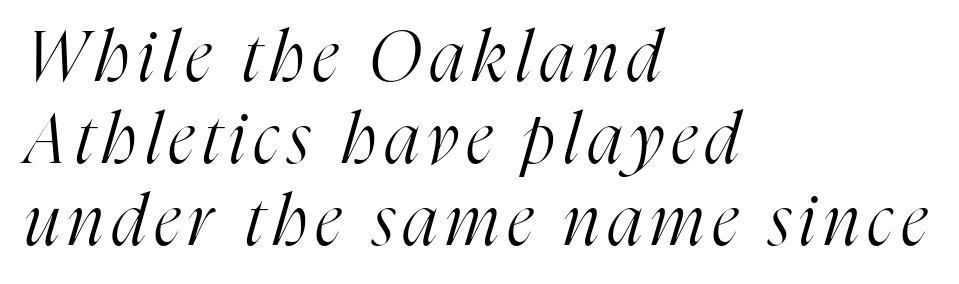
The paragraph has a hard left edge and a soft right edge. The specimen omits any rule beneath the text block's lines. Font category for this specimen: serif. Posture: slanted. This is not heavy type; no bold has been used.
